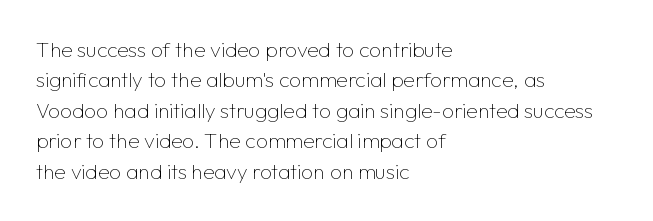
Q: Is the text bold? A: No.
Q: Is the text italic (slanted)? A: No, it is upright.
Q: Is the text underlined? A: No.
Q: How is the paragraph aligned? A: Left-aligned.
Q: Is the spacing between letters normal or unusually wide? A: Normal.
Q: Is the spacing between lines tight, normal or loose? A: Normal.
